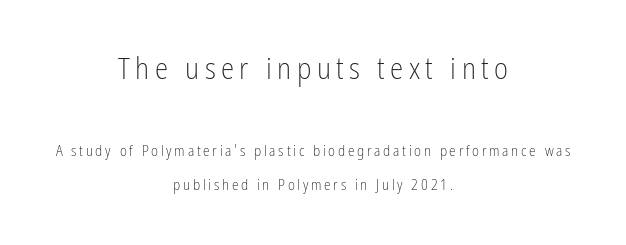
{"serif": "no", "italic": "no", "bold": "no", "weight": "light", "width": "condensed", "stroke_contrast": "low", "x_height": "medium", "monospaced": "no", "underline": "no", "align": "center", "line_spacing": "loose", "line_spacing_ratio": 2.27, "larger_block": "first", "size_ratio": 2.0, "glyph_px": 30}
